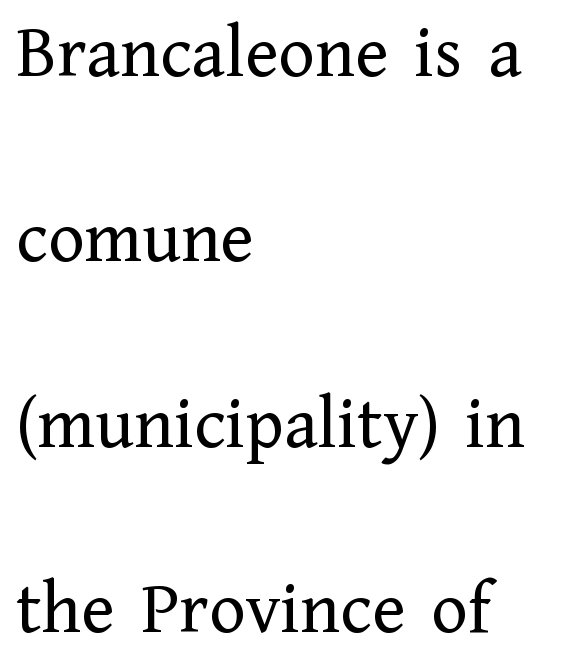
The image shows 76 px regular-weight serif type, upright; set left-aligned, loose line spacing (2.44x), normal letter spacing, not underlined; low stroke contrast and a medium x-height.
